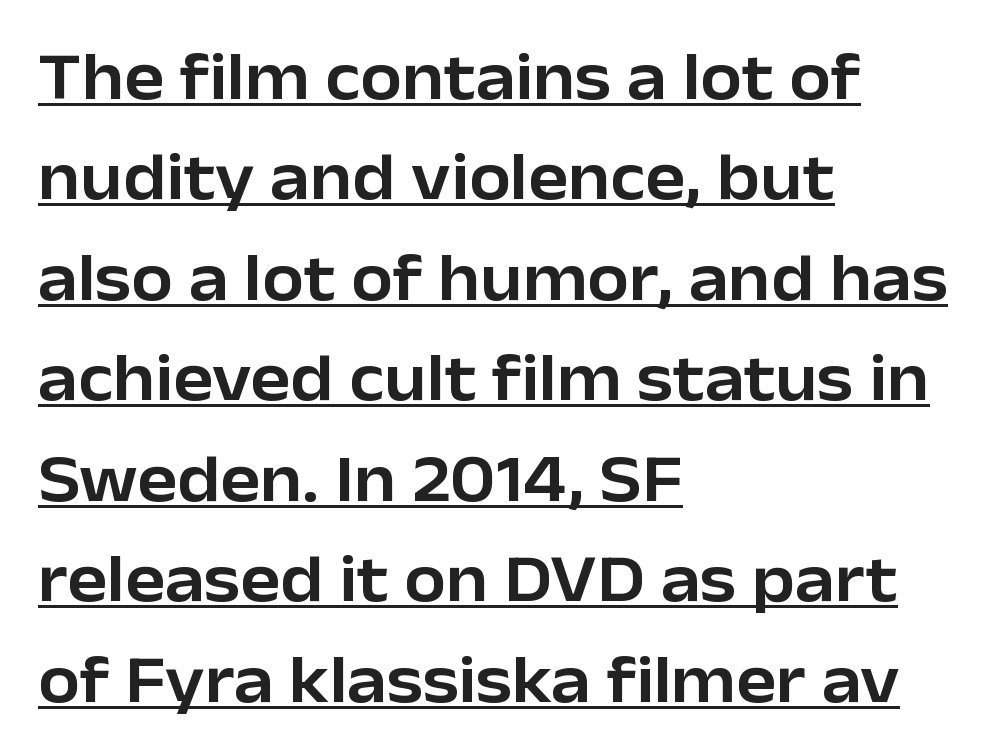
{"serif": "no", "italic": "no", "width": "normal", "stroke_contrast": "low", "x_height": "medium", "monospaced": "no", "underline": "yes", "align": "left", "line_spacing": "normal", "line_spacing_ratio": 1.5, "letter_spacing": "normal", "letter_spacing_em": 0.0, "glyph_px": 67}
